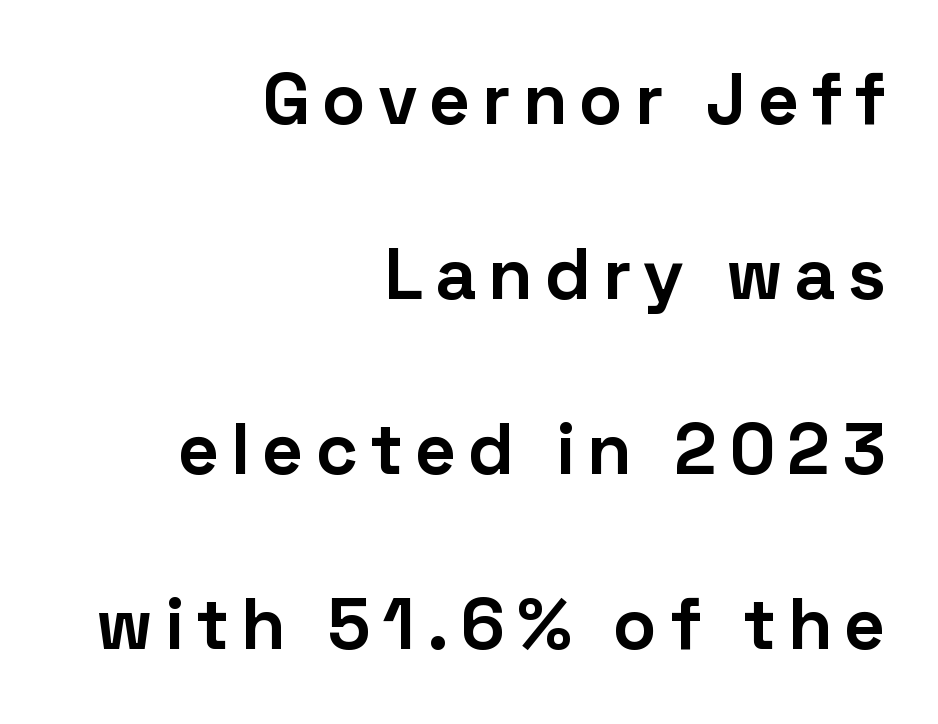
Q: Is the text bold? A: Yes.
Q: Is the text italic (slanted)? A: No, it is upright.
Q: Is the typeface a serif or a sans-serif typeface? A: Sans-serif.
Q: Is the text underlined? A: No.
Q: How is the paragraph aligned? A: Right-aligned.
Q: Is the spacing between lines tight, normal or loose? A: Loose.
Q: Width (condensed, normal, or wide)? A: Normal.
Q: Stroke contrast? A: Low.
Q: x-height? A: Medium.
Q: Monospaced? A: No.
